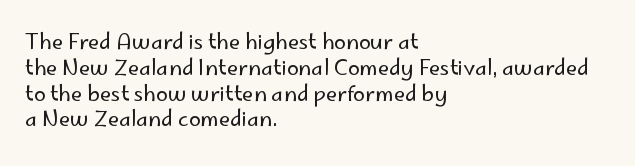
The image shows 21 px text type, upright; set left-aligned, line spacing 1.23x, normal letter spacing, not underlined.
